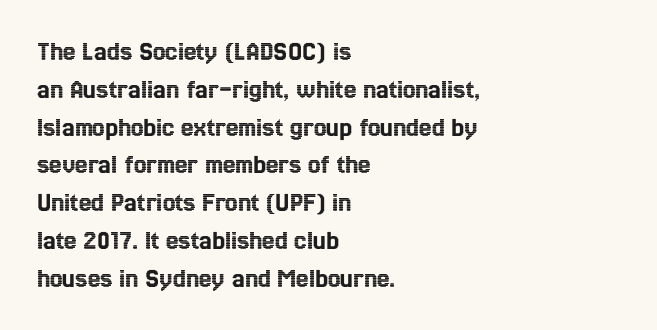
The image shows 28 px condensed type, upright; set left-aligned, normal line spacing (1.35x), normal letter spacing, not underlined; a medium x-height.
